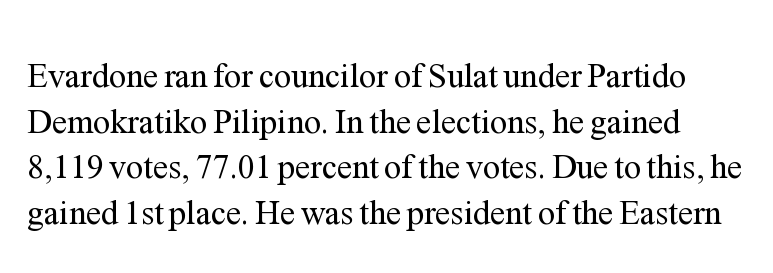
Interline gaps are of average width in this sample. Words appear dense and cohesive because spacing is normal. The foot of each line stays bare and open. A serif font was chosen for this passage.
